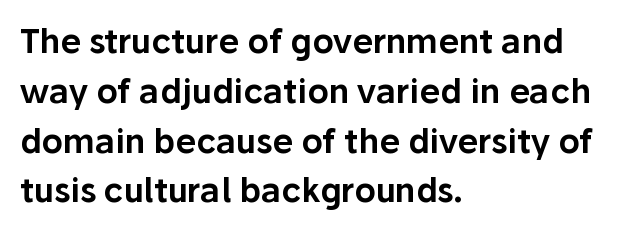
Q: Is the text italic (slanted)? A: No, it is upright.
Q: Is the typeface a serif or a sans-serif typeface? A: Sans-serif.
Q: Is the text underlined? A: No.
Q: How is the paragraph aligned? A: Left-aligned.
Q: Is the spacing between letters normal or unusually wide? A: Normal.
Q: Is the spacing between lines tight, normal or loose? A: Normal.
Q: Width (condensed, normal, or wide)? A: Normal.
Q: Stroke contrast? A: Low.
Q: x-height? A: Medium.
Q: Monospaced? A: No.
